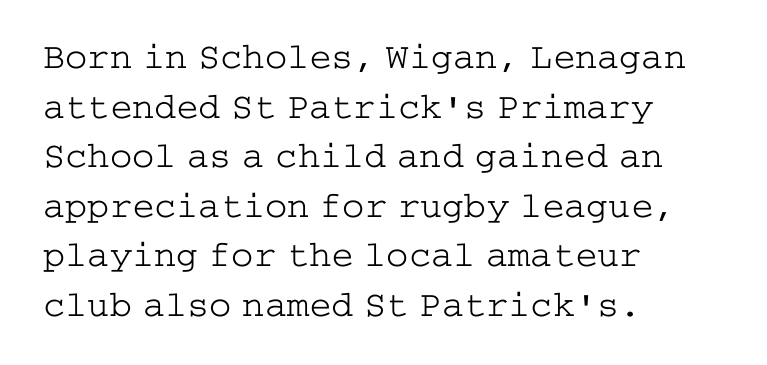
The image shows 37 px light, wide serif type, upright; set left-aligned, normal line spacing (1.34x), normal letter spacing, not underlined; low stroke contrast and a medium x-height.
